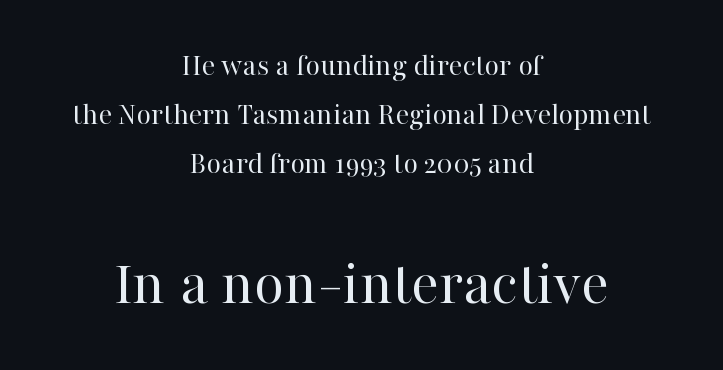
The font family rendered here belongs to the serif group. Scale increases going downward across the two blocks. Nope, not italic — everything's standing straight. The block of text has a typical density, with ordinary space between rows.
